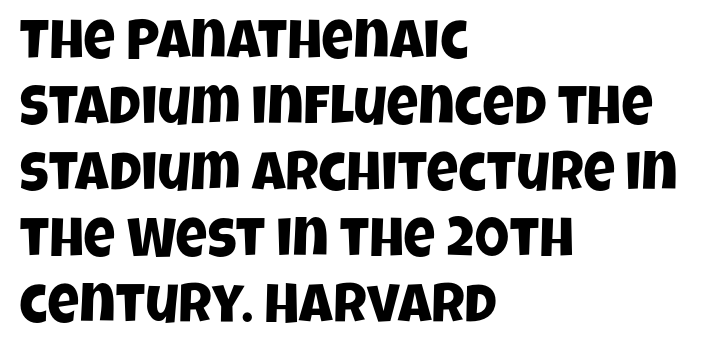
Q: Is the typeface a serif or a sans-serif typeface? A: Sans-serif.
Q: Is the text underlined? A: No.
Q: How is the paragraph aligned? A: Left-aligned.
Q: Is the spacing between letters normal or unusually wide? A: Normal.
Q: Width (condensed, normal, or wide)? A: Condensed.
Q: Stroke contrast? A: Low.
Q: x-height? A: Large.
Q: Monospaced? A: No.
